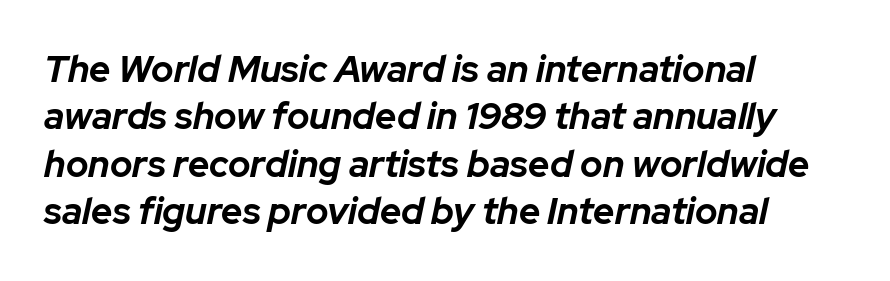
{"italic": "yes", "lean": "right", "slant_degrees": 12, "bold": "yes", "weight": "bold", "width": "normal", "stroke_contrast": "low", "x_height": "medium", "monospaced": "no", "underline": "no", "align": "left", "line_spacing": "normal", "line_spacing_ratio": 1.28, "letter_spacing": "normal", "letter_spacing_em": 0.0, "glyph_px": 37}
